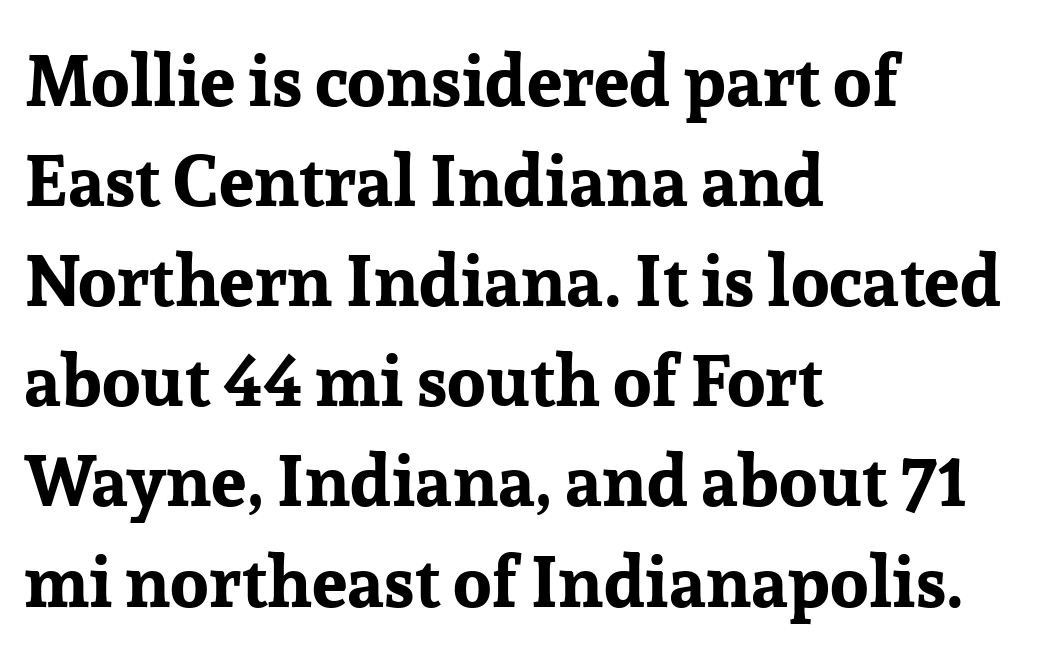
Q: Is the text bold? A: Yes.
Q: Is the text italic (slanted)? A: No, it is upright.
Q: Is the typeface a serif or a sans-serif typeface? A: Serif.
Q: Is the text underlined? A: No.
Q: How is the paragraph aligned? A: Left-aligned.
Q: Is the spacing between letters normal or unusually wide? A: Normal.
Q: Is the spacing between lines tight, normal or loose? A: Normal.
Q: Width (condensed, normal, or wide)? A: Normal.
Q: Stroke contrast? A: Low.
Q: x-height? A: Medium.
Q: Monospaced? A: No.
